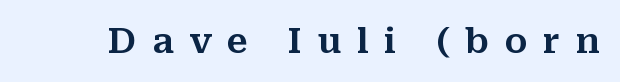
Q: Is the text italic (slanted)? A: No, it is upright.
Q: Is the typeface a serif or a sans-serif typeface? A: Serif.
Q: Is the text underlined? A: No.
Q: Is the spacing between letters normal or unusually wide? A: Unusually wide.
Q: Width (condensed, normal, or wide)? A: Normal.
Q: Stroke contrast? A: Medium.
Q: x-height? A: Medium.
Q: Monospaced? A: No.
